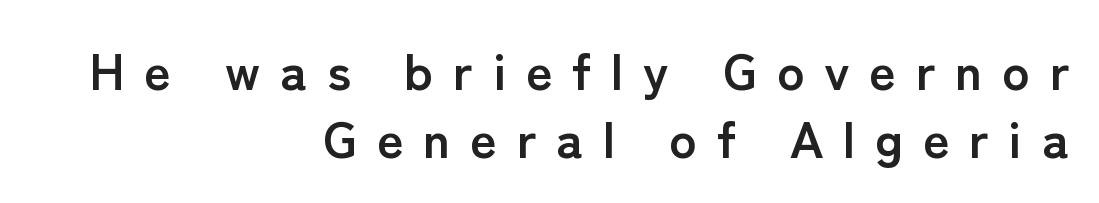
{"serif": "no", "italic": "no", "bold": "yes", "weight": "semibold", "width": "normal", "stroke_contrast": "low", "x_height": "medium", "monospaced": "no", "underline": "no", "align": "right", "line_spacing": "normal", "line_spacing_ratio": 1.33, "letter_spacing": "wide", "letter_spacing_em": 0.39, "glyph_px": 51}
